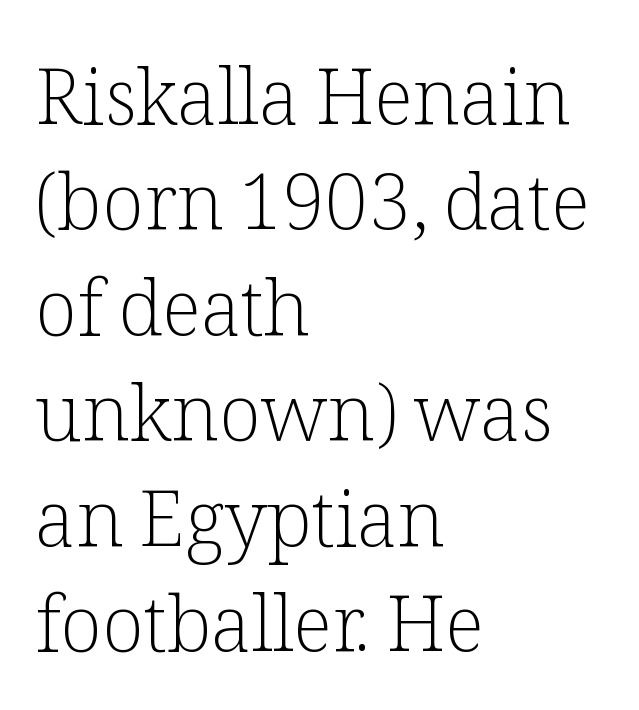
Q: Is the text bold? A: No.
Q: Is the text italic (slanted)? A: No, it is upright.
Q: Is the typeface a serif or a sans-serif typeface? A: Serif.
Q: Is the text underlined? A: No.
Q: How is the paragraph aligned? A: Left-aligned.
Q: Is the spacing between letters normal or unusually wide? A: Normal.
Q: Is the spacing between lines tight, normal or loose? A: Normal.
Q: Width (condensed, normal, or wide)? A: Normal.
Q: Stroke contrast? A: Low.
Q: x-height? A: Medium.
Q: Monospaced? A: No.
